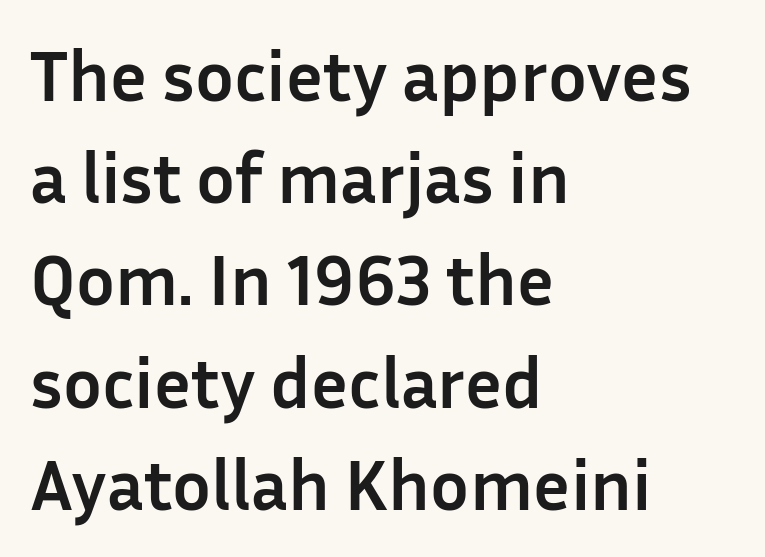
Q: Is the text bold? A: Yes.
Q: Is the text italic (slanted)? A: No, it is upright.
Q: Is the typeface a serif or a sans-serif typeface? A: Sans-serif.
Q: Is the text underlined? A: No.
Q: How is the paragraph aligned? A: Left-aligned.
Q: Is the spacing between letters normal or unusually wide? A: Normal.
Q: Is the spacing between lines tight, normal or loose? A: Normal.
Q: Width (condensed, normal, or wide)? A: Normal.
Q: Stroke contrast? A: Low.
Q: x-height? A: Medium.
Q: Monospaced? A: No.
